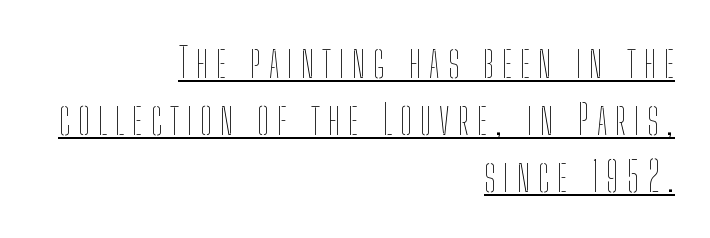
The typography opts for an upright posture over an oblique one. The letterforms sit at book weight or below. Summary of vertical rhythm: regular, with standard interline spacing. The rendering uses natural spacing where letterforms have individual widths. In designer terms, the underline attribute is active on this setting. Line ends are locked; line starts wander.
